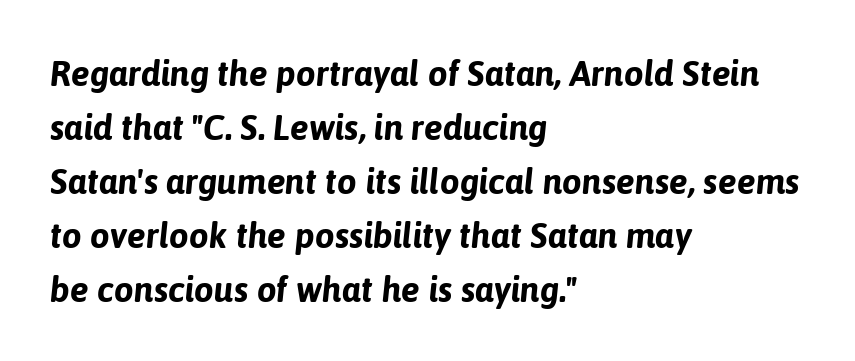
{"italic": "yes", "lean": "right", "slant_degrees": 6, "bold": "yes", "weight": "bold", "width": "normal", "stroke_contrast": "low", "x_height": "medium", "monospaced": "no", "underline": "no", "align": "left", "line_spacing": "normal", "line_spacing_ratio": 1.54, "letter_spacing": "normal", "letter_spacing_em": 0.0, "glyph_px": 35}
